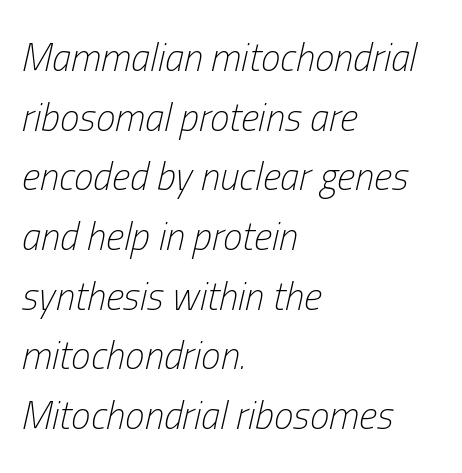
Check the space under the baseline: it is left empty. Typeset ragged right — the left edge is the straight one. The passage shown stacks its lines at a standard gap. Is this a heavy cut? Hardly; it is regular or lighter.
